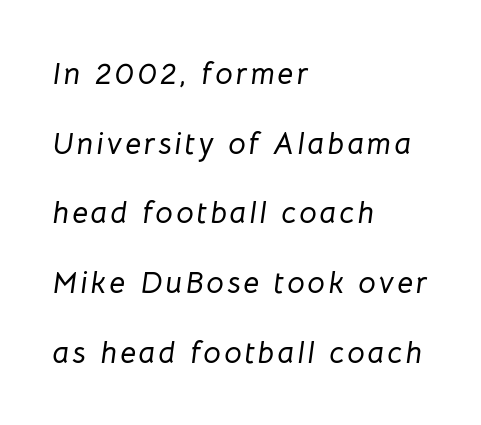
Every row of glyphs begins at an identical x-position on the left. The font's italic variant was chosen for this text. This sample trades compactness for vertical openness between lines. Any mark beneath the type? The region is blank. The rendering uses natural spacing where letterforms have individual widths.
